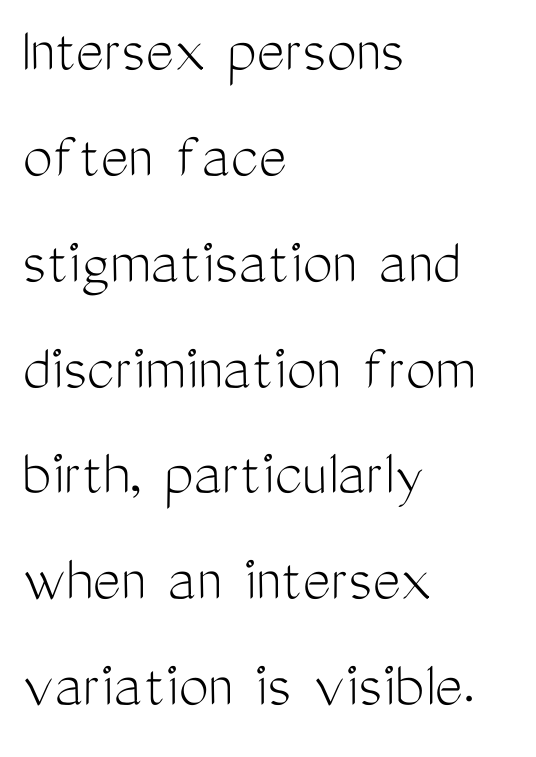
{"serif": "no", "italic": "no", "bold": "no", "weight": "light", "width": "condensed", "stroke_contrast": "medium", "x_height": "medium", "monospaced": "no", "underline": "no", "align": "left", "line_spacing": "normal", "line_spacing_ratio": 1.58, "letter_spacing": "normal", "letter_spacing_em": 0.0, "glyph_px": 67}
